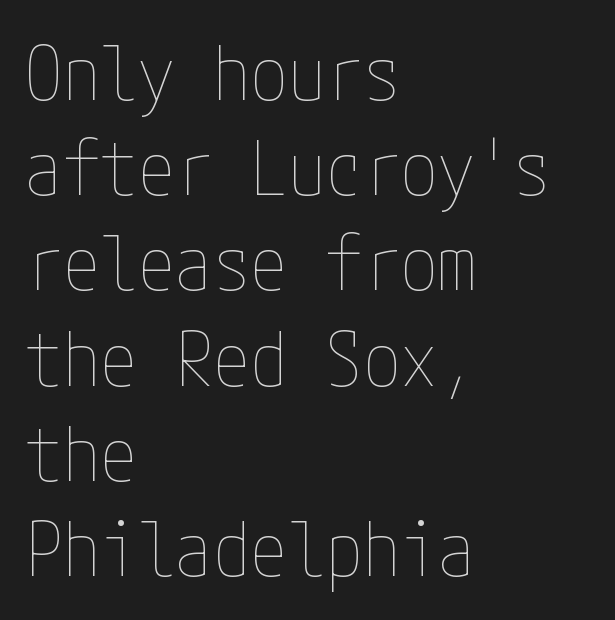
{"italic": "no", "bold": "no", "weight": "thin", "width": "condensed", "stroke_contrast": "low", "x_height": "medium", "underline": "no", "align": "left", "line_spacing": "normal", "line_spacing_ratio": 1.27, "letter_spacing": "normal", "letter_spacing_em": 0.0, "glyph_px": 75}
